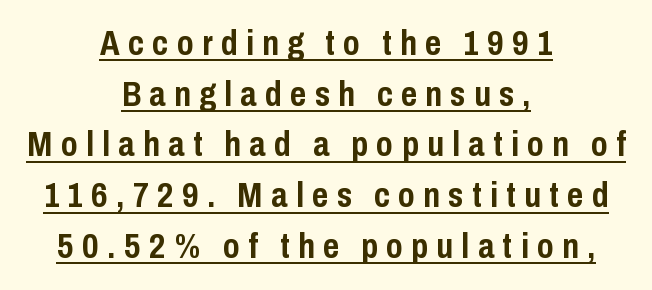
{"serif": "no", "italic": "no", "bold": "yes", "weight": "semibold", "width": "condensed", "stroke_contrast": "low", "x_height": "medium", "monospaced": "no", "underline": "yes", "align": "center", "line_spacing": "normal", "line_spacing_ratio": 1.45, "letter_spacing": "wide", "letter_spacing_em": 0.24, "glyph_px": 35}
